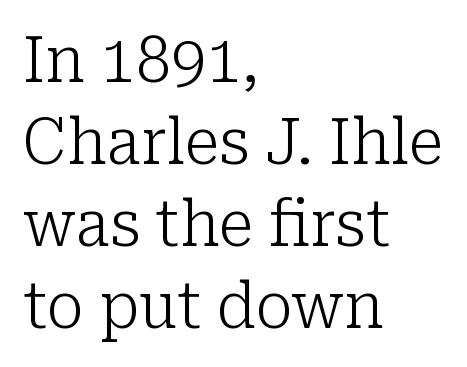
{"serif": "yes", "italic": "no", "bold": "no", "weight": "light", "width": "normal", "stroke_contrast": "low", "x_height": "medium", "monospaced": "no", "underline": "no", "align": "left", "line_spacing": "normal", "line_spacing_ratio": 1.3, "letter_spacing": "normal", "letter_spacing_em": 0.0, "glyph_px": 63}
